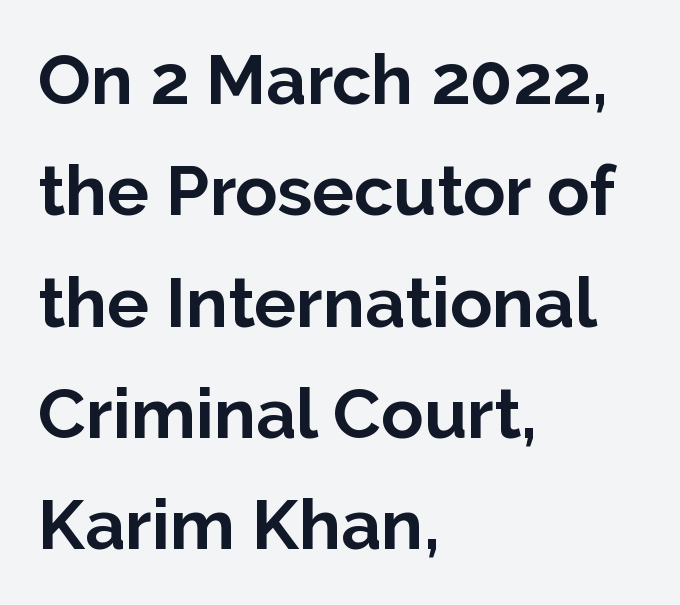
Q: Is the text bold? A: Yes.
Q: Is the text italic (slanted)? A: No, it is upright.
Q: Is the typeface a serif or a sans-serif typeface? A: Sans-serif.
Q: Is the text underlined? A: No.
Q: How is the paragraph aligned? A: Left-aligned.
Q: Is the spacing between letters normal or unusually wide? A: Normal.
Q: Is the spacing between lines tight, normal or loose? A: Normal.
Q: Width (condensed, normal, or wide)? A: Normal.
Q: Stroke contrast? A: Low.
Q: x-height? A: Medium.
Q: Monospaced? A: No.
